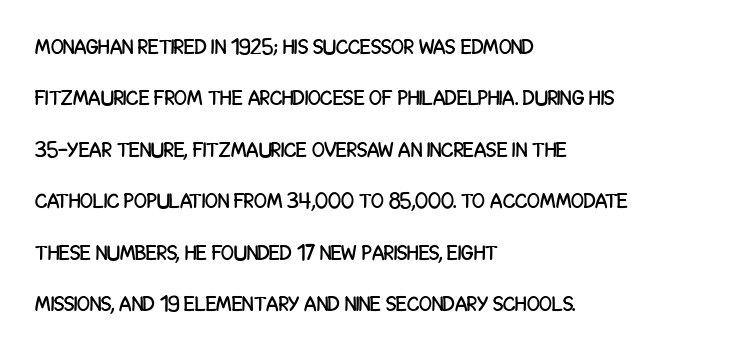
Casual observation: everything's shoved over to the left. Does extra space separate the letters? No, they use regular spacing. The string is rendered with underlining switched off. Designer's note — italics off, roman on. These lines stand farther apart than default settings would place them.
